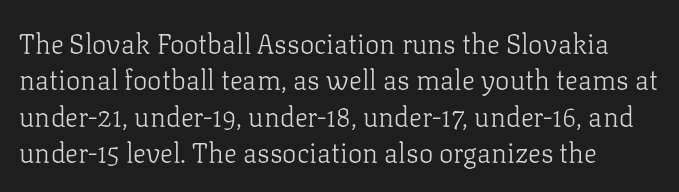
The zone under the glyphs is completely vacant. These lines keep a tight, regular rhythm from letter to letter. Counters stay open thanks to moderate or lighter strokes. Evenly set lines give the paragraph a standard silhouette. It's the straight-up-and-down kind of type.
